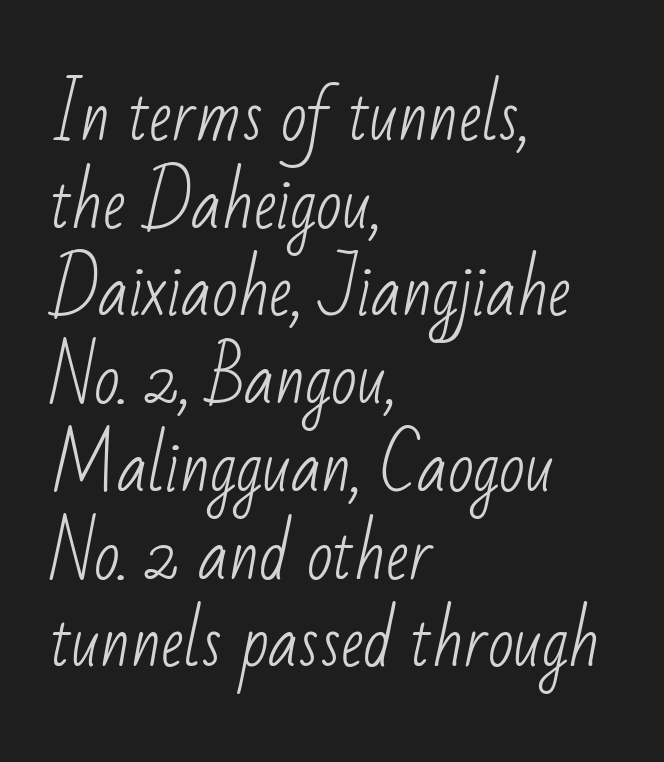
{"serif": "no", "bold": "no", "weight": "light", "width": "condensed", "stroke_contrast": "low", "x_height": "small", "monospaced": "no", "underline": "no", "align": "left", "line_spacing": "normal", "line_spacing_ratio": 1.29, "letter_spacing": "normal", "letter_spacing_em": 0.0, "glyph_px": 68}
